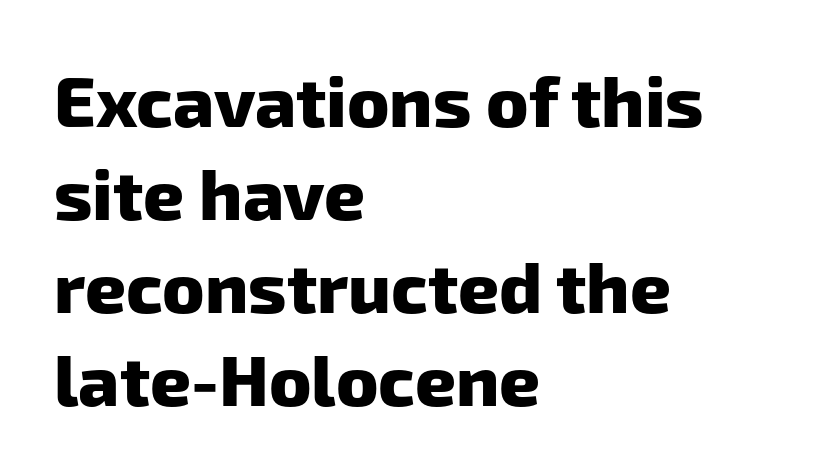
The image shows 71 px heavy sans-serif type; set left-aligned, normal line spacing (1.31x), normal letter spacing, not underlined; low stroke contrast and a medium x-height.
